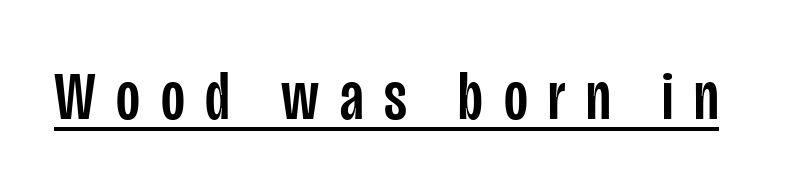
The rendering uses natural spacing where letterforms have individual widths. Students, observe the line beneath the letters — that is underlining. Loose tracking; the words dissolve into strings of separated letters. A roman cut, with each character standing at attention. The characters display no serif detailing; their extremities are plain.
